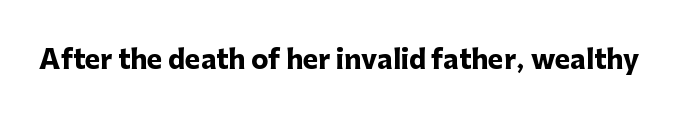
Only glyphs here, with clear space below each row. Rendered with straight, roman letterforms. The glyphs have the mass of a bold cut. Observe the ordinary spacing: letters are neighbours, not strangers.
